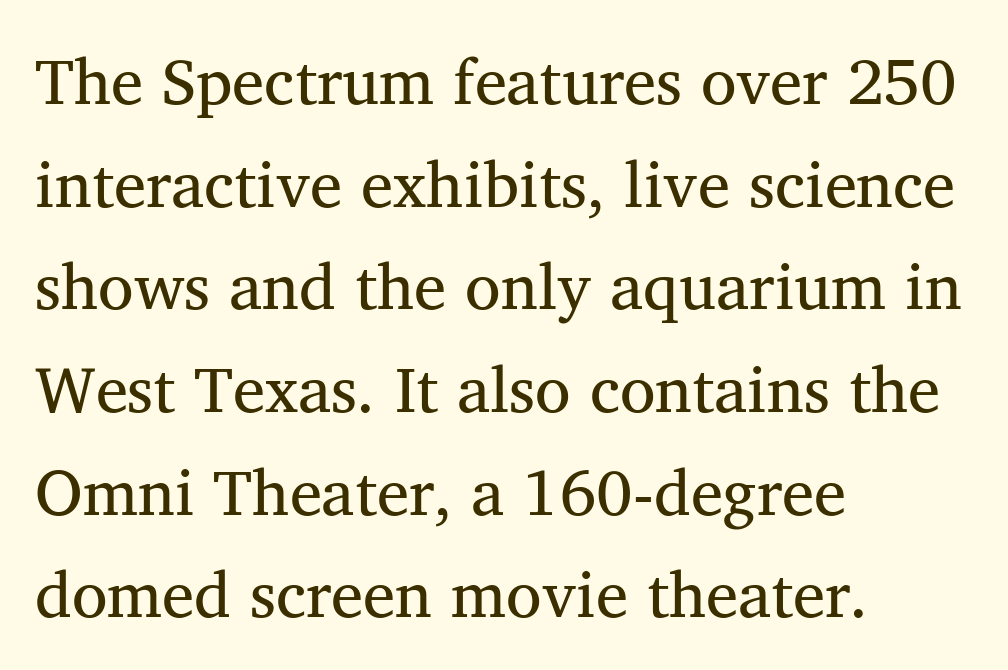
{"serif": "yes", "italic": "no", "bold": "no", "weight": "regular", "width": "normal", "stroke_contrast": "medium", "x_height": "medium", "monospaced": "no", "underline": "no", "align": "left", "line_spacing": "normal", "line_spacing_ratio": 1.58, "letter_spacing": "normal", "letter_spacing_em": 0.0, "glyph_px": 65}
